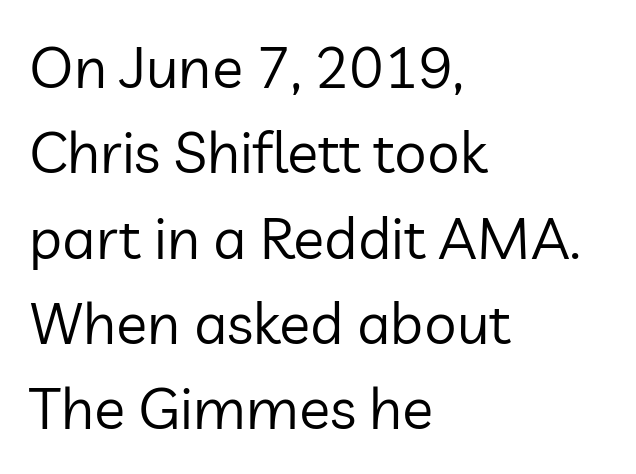
Q: Is the text bold? A: No.
Q: Is the text italic (slanted)? A: No, it is upright.
Q: Is the typeface a serif or a sans-serif typeface? A: Sans-serif.
Q: Is the text underlined? A: No.
Q: How is the paragraph aligned? A: Left-aligned.
Q: Is the spacing between letters normal or unusually wide? A: Normal.
Q: Is the spacing between lines tight, normal or loose? A: Normal.
Q: Width (condensed, normal, or wide)? A: Normal.
Q: Stroke contrast? A: Low.
Q: x-height? A: Medium.
Q: Monospaced? A: No.
